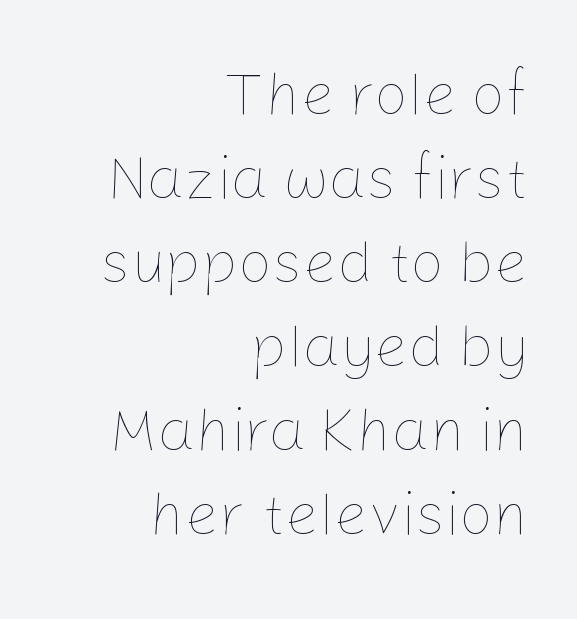
{"italic": "no", "bold": "no", "weight": "thin", "width": "normal", "stroke_contrast": "low", "x_height": "medium", "monospaced": "no", "underline": "no", "align": "right", "line_spacing": "normal", "line_spacing_ratio": 1.4, "letter_spacing": "normal", "letter_spacing_em": 0.0, "glyph_px": 60}
